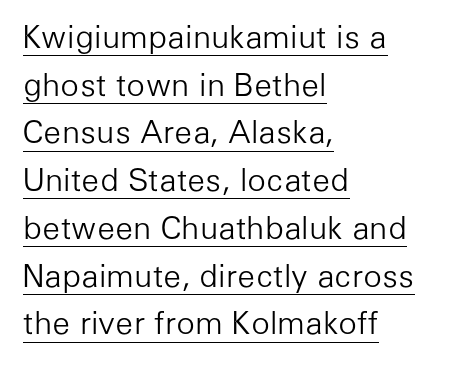
The image shows 31 px light sans-serif type, upright; set left-aligned, normal line spacing (1.54x), normal letter spacing, underlined; low stroke contrast and a medium x-height.
